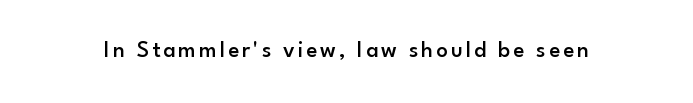
Q: Is the text bold? A: Semi-bold.
Q: Is the text italic (slanted)? A: No, it is upright.
Q: Is the text underlined? A: No.
